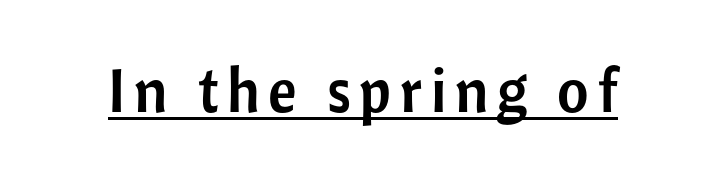
Italic: no, the glyphs are upright roman. This sample has the flowing, uneven cadence of proportional lettering. Underlined type. The rendering shows plain stroke endings on the letterforms — a sans-serif design.
